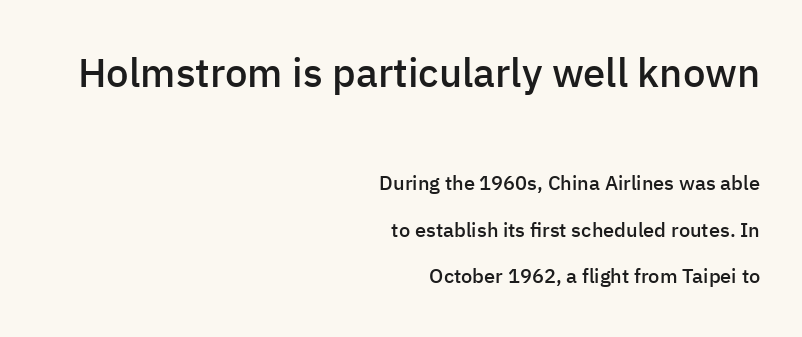
The image shows 40 px semibold sans-serif type, upright; set right-aligned, loose line spacing (2.33x), normal letter spacing, not underlined; the first (top) block is 2.0x larger; low stroke contrast and a medium x-height.
